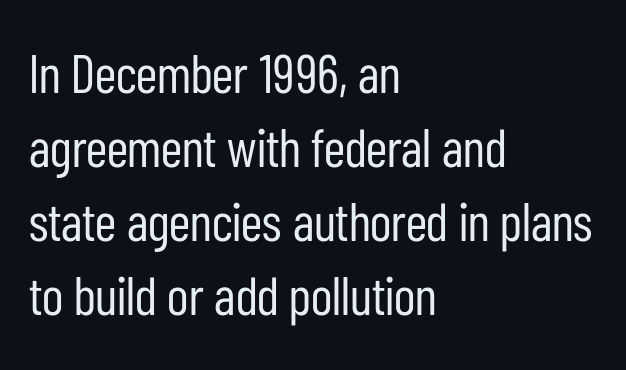
Leading matches the norm, producing a regular column. Glance below the letters and you will spot only blank space. The glyphs in this specimen are sans serif. This reads as an unemphasized weight, regular at the heaviest.
